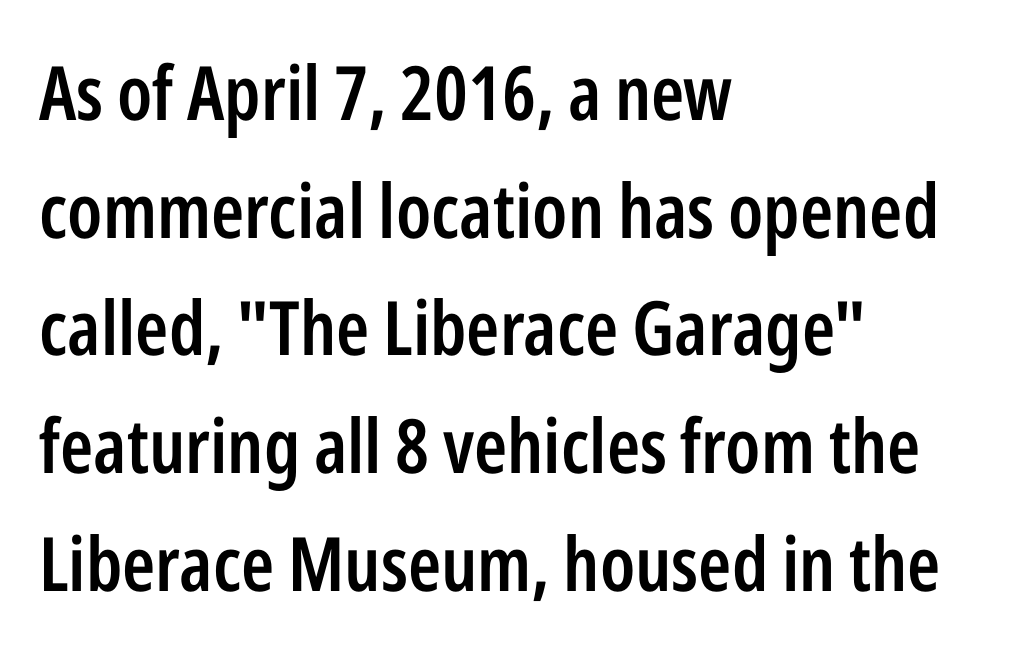
Q: Is the text bold? A: Semi-bold.
Q: Is the text italic (slanted)? A: No, it is upright.
Q: Is the typeface a serif or a sans-serif typeface? A: Sans-serif.
Q: Is the text underlined? A: No.
Q: How is the paragraph aligned? A: Left-aligned.
Q: Is the spacing between letters normal or unusually wide? A: Normal.
Q: Is the spacing between lines tight, normal or loose? A: Normal.
Q: Width (condensed, normal, or wide)? A: Condensed.
Q: Stroke contrast? A: Low.
Q: x-height? A: Medium.
Q: Monospaced? A: No.
